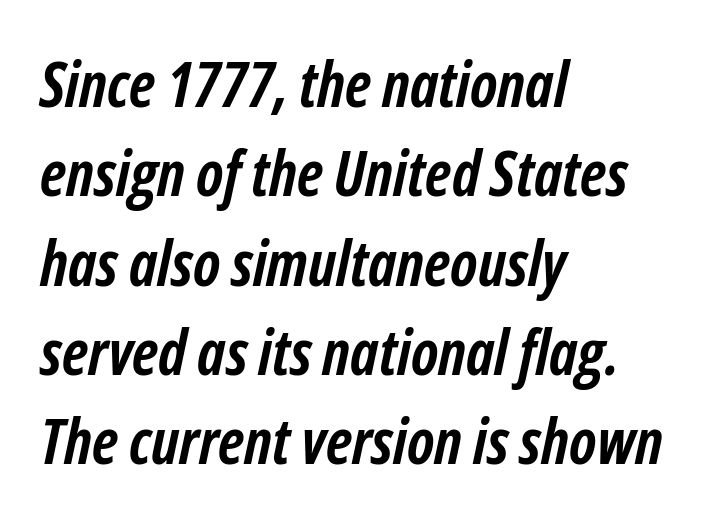
{"italic": "yes", "lean": "right", "slant_degrees": 12, "bold": "yes", "weight": "semibold", "width": "condensed", "stroke_contrast": "low", "x_height": "medium", "monospaced": "no", "underline": "no", "align": "left", "line_spacing": "normal", "line_spacing_ratio": 1.44, "letter_spacing": "normal", "letter_spacing_em": 0.0, "glyph_px": 62}
